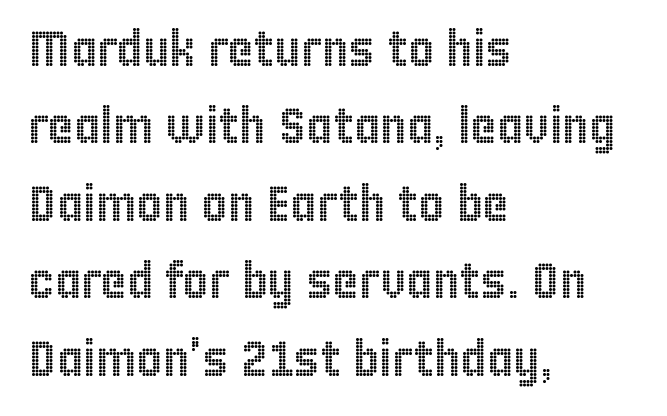
{"italic": "no", "width": "condensed", "x_height": "large", "monospaced": "no", "underline": "no", "align": "left", "line_spacing": "normal", "line_spacing_ratio": 1.55, "letter_spacing": "normal", "letter_spacing_em": 0.0, "glyph_px": 50}
